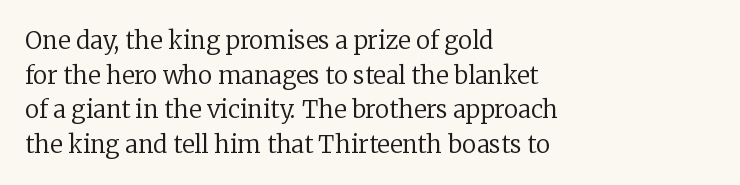
The image shows 24 px text type, upright; set left-aligned, normal line spacing (1.44x), normal letter spacing, not underlined.
